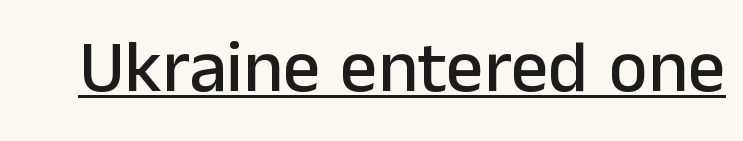
Is this a fixed-width face? No — the glyphs have proportional, varying widths. Like a heading marked for emphasis, these lines bear an underscore. No extra tracking has been applied to these lines. Is this a sans? Yes — the strokes have no serifs.
